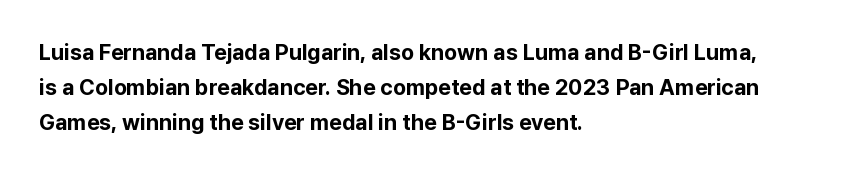
The image shows 22 px bold type, upright; set left-aligned, normal line spacing (1.6x), normal letter spacing, not underlined.
